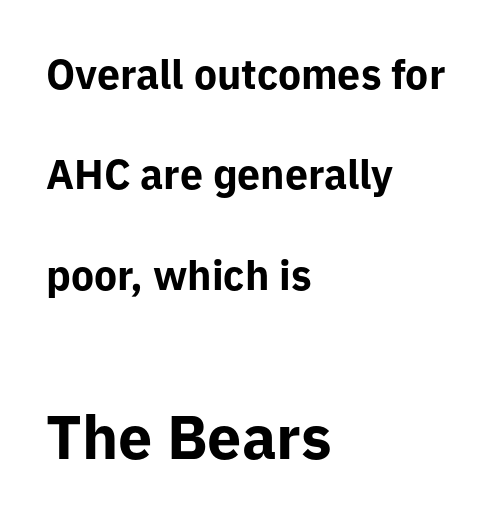
A student would call this left alignment; a typographer would say flush left, rag right. These lines keep a tight, regular rhythm from letter to letter. The block of text is sparse from top to bottom, with ample space between rows. This sample uses a sans-serif face.
